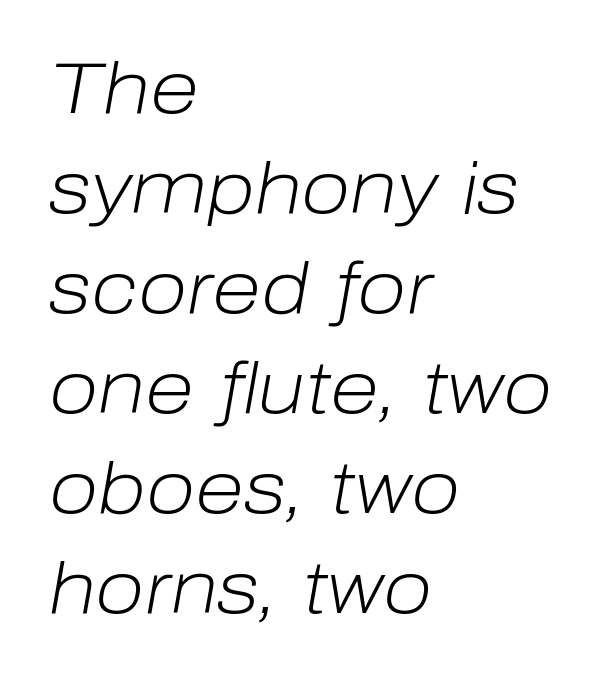
Q: Is the text bold? A: No.
Q: Is the text italic (slanted)? A: Yes, it leans right by about 10 degrees.
Q: Is the text underlined? A: No.
Q: How is the paragraph aligned? A: Left-aligned.
Q: Is the spacing between letters normal or unusually wide? A: Normal.
Q: Is the spacing between lines tight, normal or loose? A: Normal.
Q: Width (condensed, normal, or wide)? A: Normal.
Q: Stroke contrast? A: Low.
Q: x-height? A: Medium.
Q: Monospaced? A: No.
